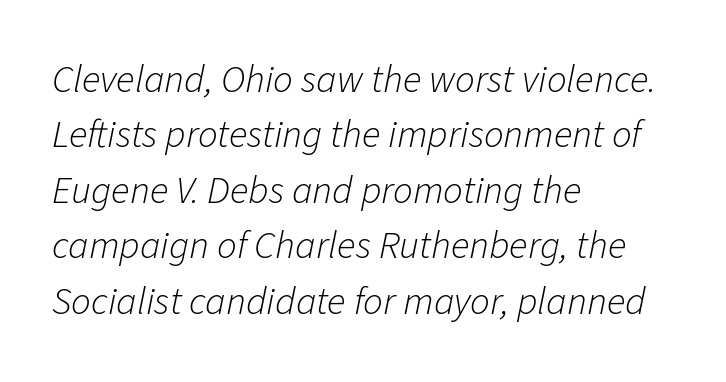
{"italic": "yes", "lean": "right", "slant_degrees": 11, "bold": "no", "weight": "light", "width": "normal", "stroke_contrast": "low", "x_height": "medium", "monospaced": "no", "underline": "no", "align": "left", "line_spacing": "normal", "line_spacing_ratio": 1.42, "letter_spacing": "normal", "letter_spacing_em": 0.0, "glyph_px": 39}
